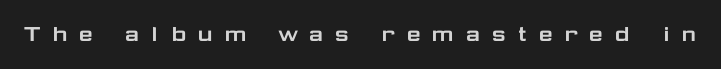
Quick note: underline off. Each word looks stretched out because of the extra space between its letters. The lettering holds an erect, upright posture throughout.
